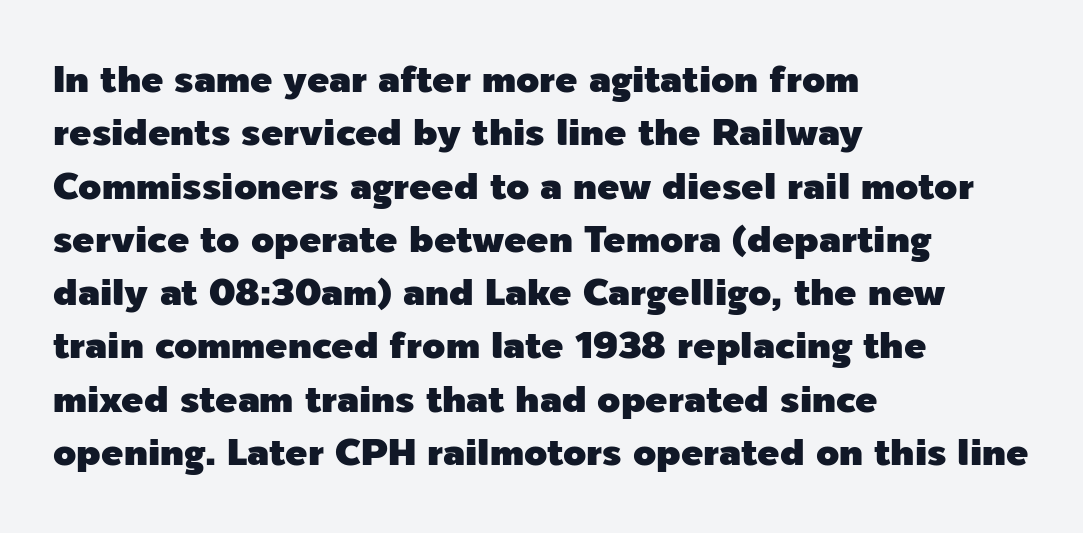
The image shows 37 px sans-serif type, upright; set left-aligned, normal line spacing (1.44x), normal letter spacing, not underlined; a medium x-height.
